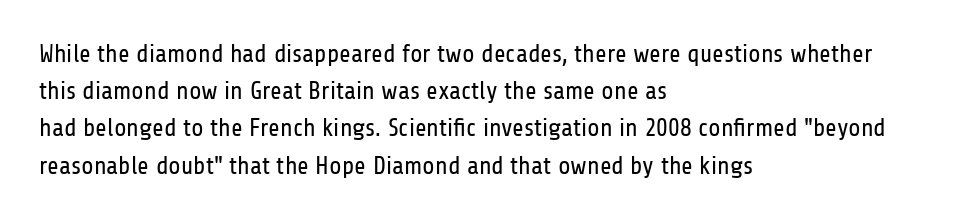
{"italic": "no", "bold": "no", "underline": "no", "align": "left", "line_spacing": "normal", "line_spacing_ratio": 1.49, "letter_spacing": "normal", "letter_spacing_em": 0.0, "glyph_px": 25}
